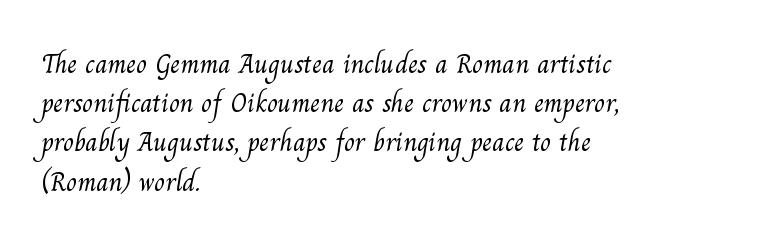
{"serif": "yes", "bold": "no", "weight": "light", "width": "normal", "stroke_contrast": "medium", "x_height": "small", "monospaced": "no", "underline": "no", "align": "left", "line_spacing": "normal", "line_spacing_ratio": 1.4, "letter_spacing": "normal", "letter_spacing_em": 0.0, "glyph_px": 28}
